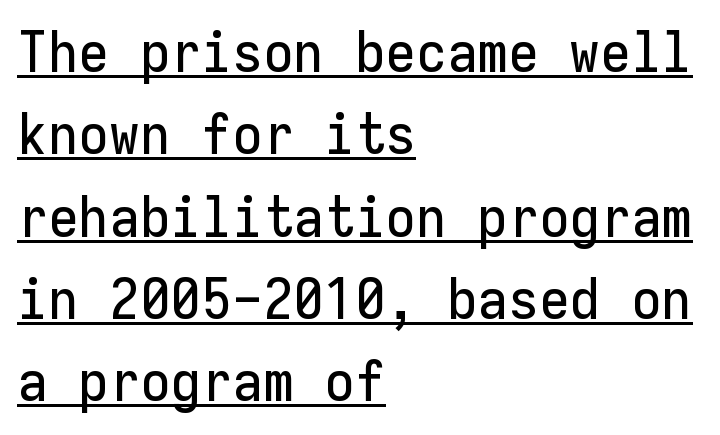
The image shows 56 px sans-serif type, upright, monospaced; set left-aligned, normal line spacing (1.47x), normal letter spacing, underlined; low stroke contrast and a medium x-height.
